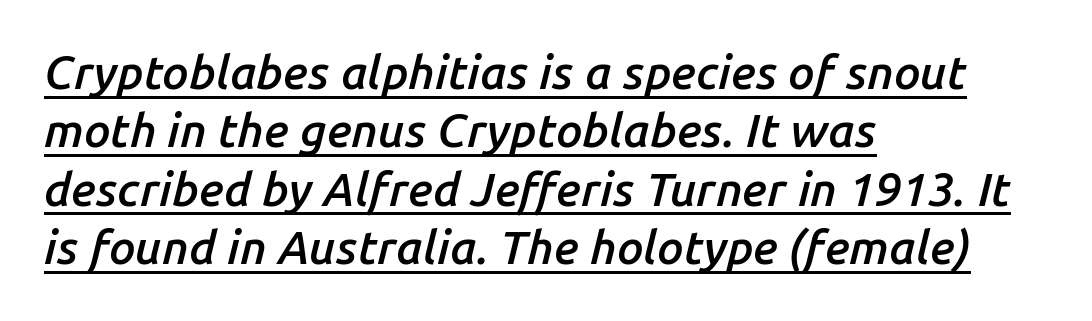
The horizontal fit of the characters is conventional and even. The rendering anchors every line to the left-hand side. Note the varied advance widths — an 'i' is clearly narrower than an 'm'. The face used here appears with an underline applied.
